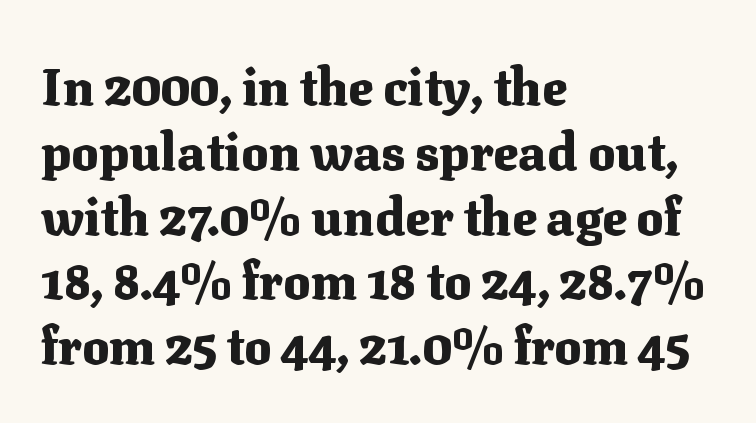
{"serif": "yes", "italic": "no", "bold": "yes", "weight": "heavy", "width": "normal", "stroke_contrast": "medium", "x_height": "medium", "monospaced": "no", "underline": "no", "align": "left", "line_spacing": "normal", "line_spacing_ratio": 1.27, "letter_spacing": "normal", "letter_spacing_em": 0.0, "glyph_px": 51}
